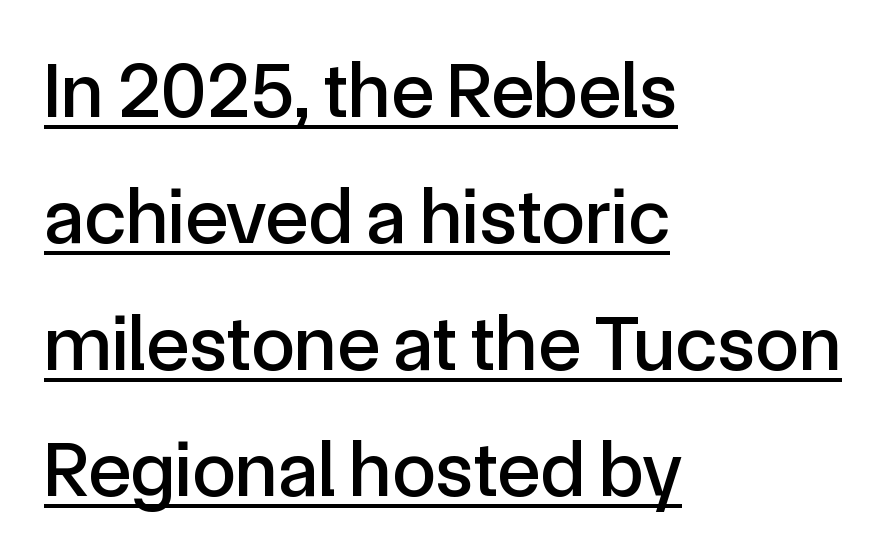
{"serif": "no", "italic": "no", "width": "normal", "x_height": "medium", "monospaced": "no", "underline": "yes", "align": "left", "line_spacing": "normal", "line_spacing_ratio": 1.6, "letter_spacing": "normal", "letter_spacing_em": 0.0, "glyph_px": 79}
